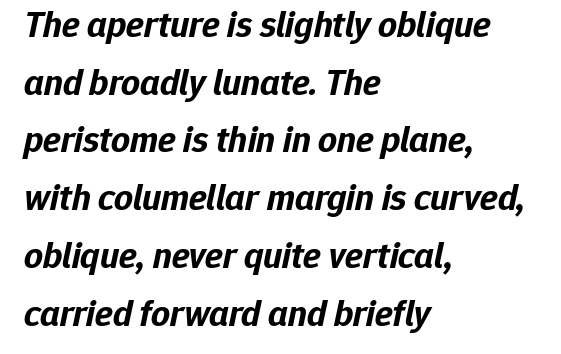
Q: Is the text bold? A: Yes.
Q: Is the text italic (slanted)? A: Yes, it leans right by about 12 degrees.
Q: Is the text underlined? A: No.
Q: How is the paragraph aligned? A: Left-aligned.
Q: Is the spacing between letters normal or unusually wide? A: Normal.
Q: Is the spacing between lines tight, normal or loose? A: Normal.
Q: Width (condensed, normal, or wide)? A: Normal.
Q: Stroke contrast? A: Low.
Q: x-height? A: Medium.
Q: Monospaced? A: No.
